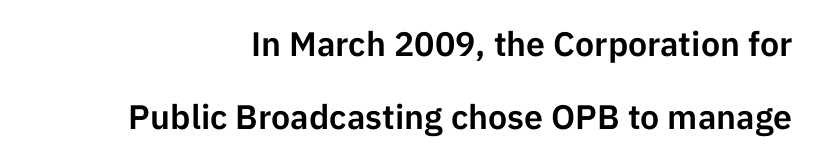
To sum up the face: it is a sans, with no serifs. A typesetter would call this proportional, since set widths differ per character. Lines of text with bare space underneath. A great deal of white space separates one row of letters from the next. This sample uses an upright cut, with every glyph sitting square on the baseline. This sample uses plain, unmodified letter spacing.
